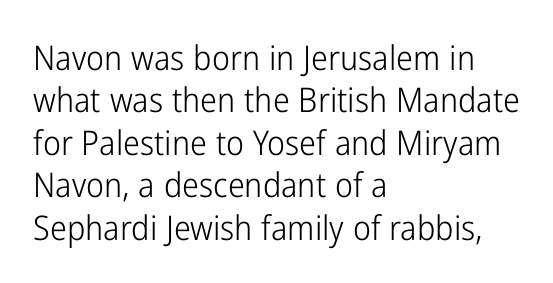
No heavy texture on the line: the type isn't bold. Plain, unruled lines of type. The passage shown is typeset with a sans-serif family. The lettering holds an erect, upright posture throughout. Line starts are locked; line ends wander.
